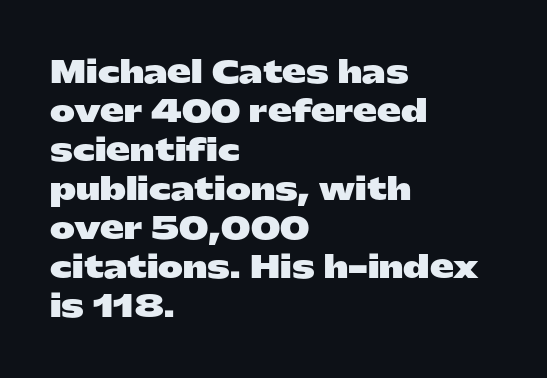
Nothing sits at the stroke ends, so this counts as sans-serif. The baseline area is clear. Set as a true bold cut, around the 700 mark. Posture: straight, roman, zero tilt.
